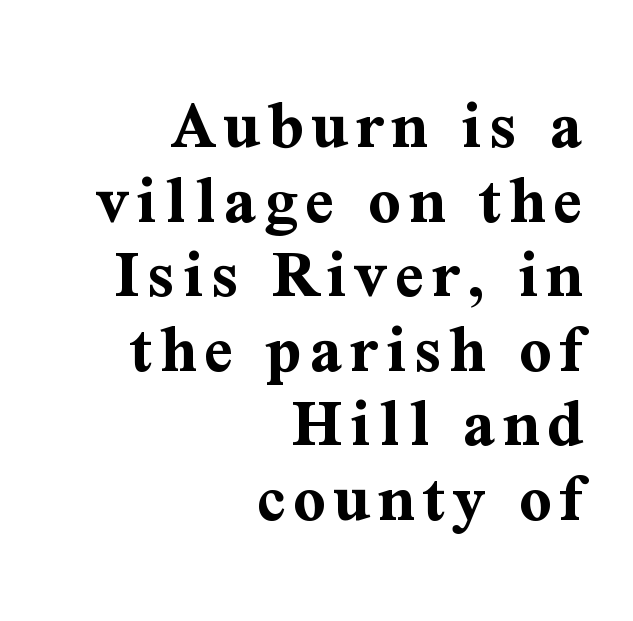
Q: Is the text bold? A: Yes.
Q: Is the text italic (slanted)? A: No, it is upright.
Q: Is the typeface a serif or a sans-serif typeface? A: Serif.
Q: Is the text underlined? A: No.
Q: How is the paragraph aligned? A: Right-aligned.
Q: Is the spacing between lines tight, normal or loose? A: Tight.
Q: Width (condensed, normal, or wide)? A: Normal.
Q: Stroke contrast? A: Medium.
Q: x-height? A: Medium.
Q: Monospaced? A: No.
